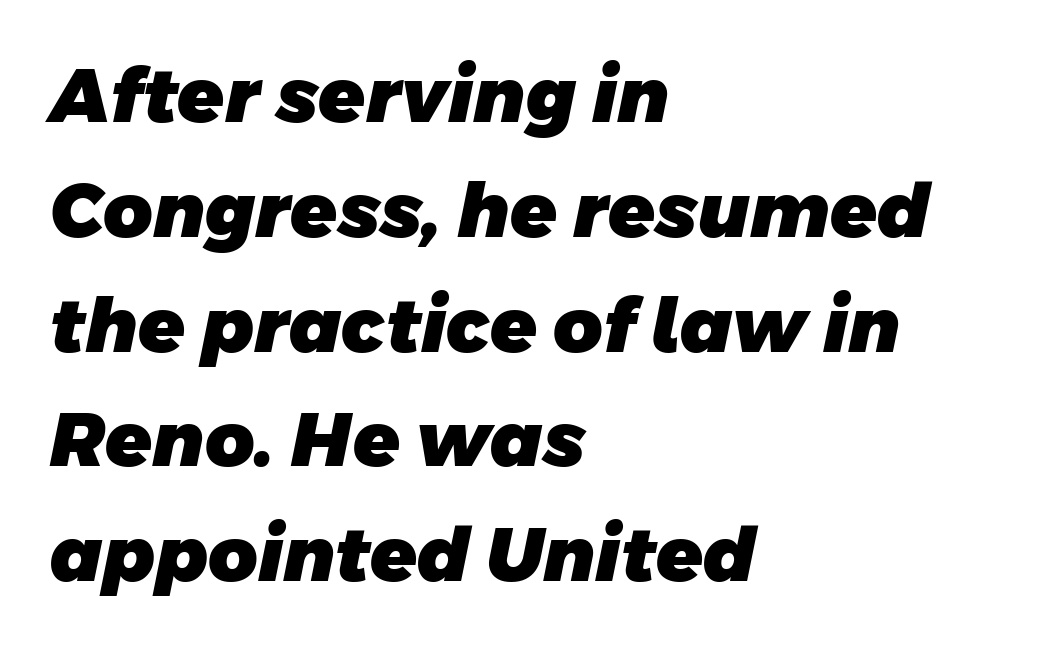
Q: Is the text bold? A: Yes.
Q: Is the typeface a serif or a sans-serif typeface? A: Sans-serif.
Q: Is the text underlined? A: No.
Q: How is the paragraph aligned? A: Left-aligned.
Q: Is the spacing between letters normal or unusually wide? A: Normal.
Q: Is the spacing between lines tight, normal or loose? A: Normal.
Q: Width (condensed, normal, or wide)? A: Normal.
Q: Stroke contrast? A: Low.
Q: x-height? A: Large.
Q: Monospaced? A: No.
